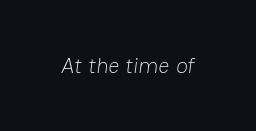
The image shows 22 px text type; set normal letter spacing, not underlined.
